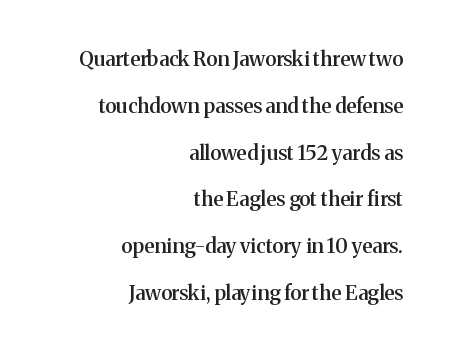
{"italic": "no", "bold": "semi", "underline": "no", "align": "right", "line_spacing": "loose", "line_spacing_ratio": 2.34, "letter_spacing": "normal", "letter_spacing_em": 0.0, "glyph_px": 20}
